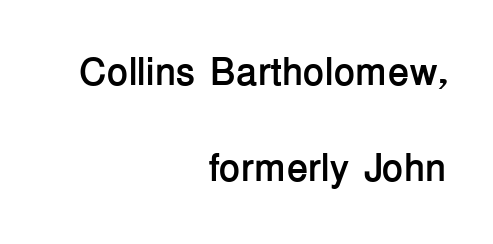
Q: Is the text bold? A: Yes.
Q: Is the text italic (slanted)? A: No, it is upright.
Q: Is the typeface a serif or a sans-serif typeface? A: Sans-serif.
Q: Is the text underlined? A: No.
Q: How is the paragraph aligned? A: Right-aligned.
Q: Is the spacing between letters normal or unusually wide? A: Normal.
Q: Is the spacing between lines tight, normal or loose? A: Loose.
Q: Width (condensed, normal, or wide)? A: Normal.
Q: Stroke contrast? A: Low.
Q: x-height? A: Medium.
Q: Monospaced? A: No.
